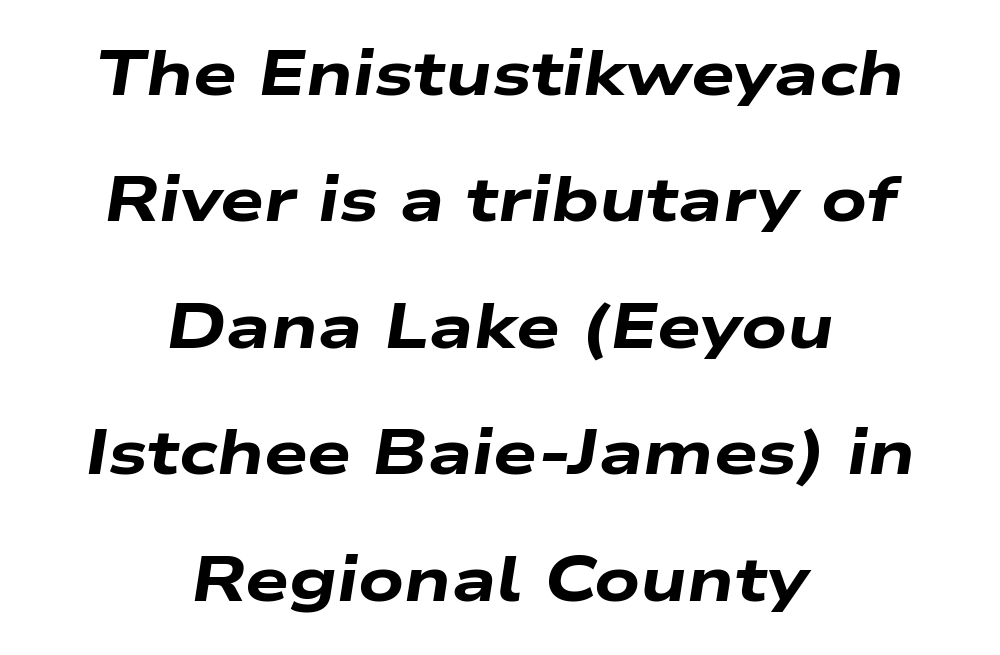
Does the copy run flush right? No — it is centered line by line. The typography opts for an oblique posture over an upright one. Each letter keeps its own natural width here, so spacing adapts to shape. Compared with typical paragraphs, the rows here are farther apart. Type without underlining. Pretty heavy lettering here — definitely bold.
